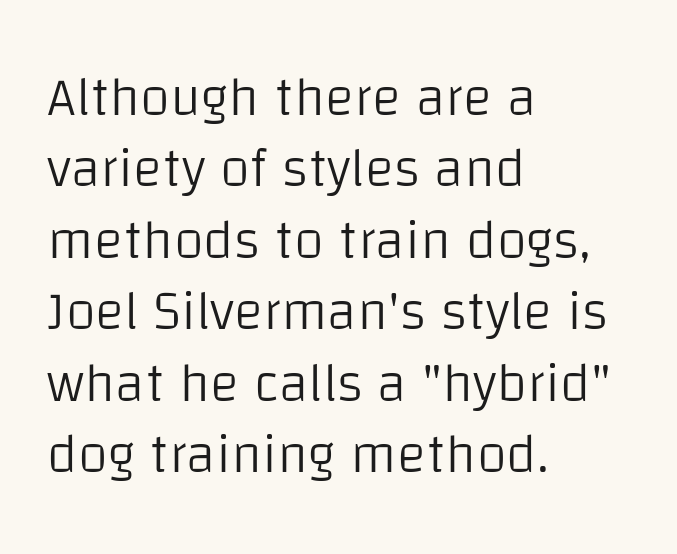
Q: Is the text bold? A: No.
Q: Is the text italic (slanted)? A: No, it is upright.
Q: Is the typeface a serif or a sans-serif typeface? A: Sans-serif.
Q: Is the text underlined? A: No.
Q: How is the paragraph aligned? A: Left-aligned.
Q: Is the spacing between letters normal or unusually wide? A: Normal.
Q: Is the spacing between lines tight, normal or loose? A: Normal.
Q: Width (condensed, normal, or wide)? A: Normal.
Q: Stroke contrast? A: Low.
Q: x-height? A: Large.
Q: Monospaced? A: No.
